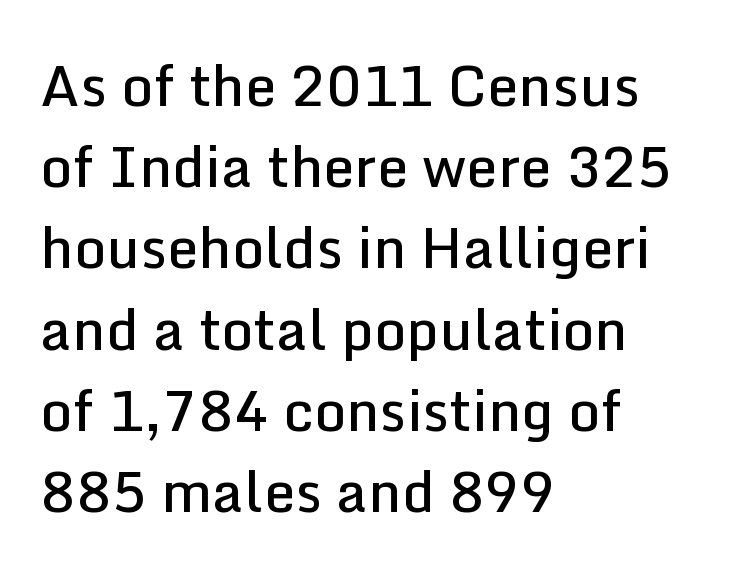
Q: Is the text bold? A: Semi-bold.
Q: Is the text italic (slanted)? A: No, it is upright.
Q: Is the typeface a serif or a sans-serif typeface? A: Sans-serif.
Q: Is the text underlined? A: No.
Q: How is the paragraph aligned? A: Left-aligned.
Q: Is the spacing between letters normal or unusually wide? A: Normal.
Q: Is the spacing between lines tight, normal or loose? A: Normal.
Q: Width (condensed, normal, or wide)? A: Normal.
Q: Stroke contrast? A: Low.
Q: x-height? A: Medium.
Q: Monospaced? A: No.
